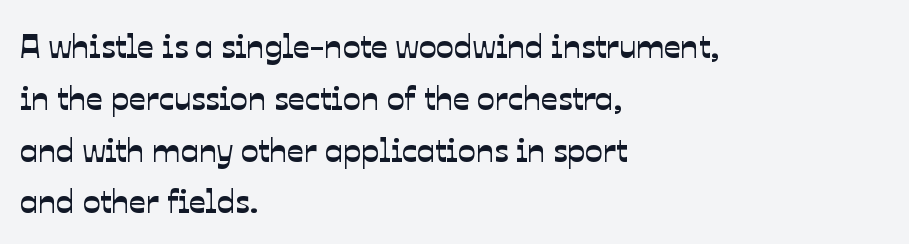
The face used here is rendered with its standard letterfit. Reading down the column, the eye jumps a familiar distance to each next line. These lines are composed in type without serifs. Anything drawn beneath the words? Only blank space. A classic flush-left, rag-right setting is used for this passage. Looks like regular typesetting: each glyph gets only the width it needs.
